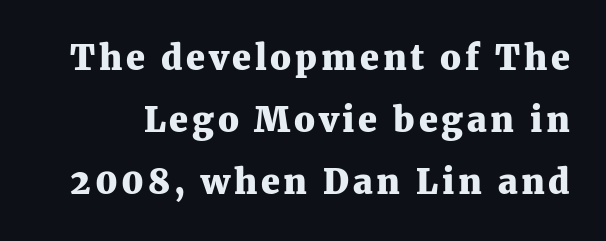
{"serif": "yes", "italic": "no", "bold": "yes", "weight": "heavy", "width": "normal", "stroke_contrast": "medium", "x_height": "medium", "monospaced": "no", "underline": "no", "line_spacing_ratio": 1.83, "glyph_px": 34}
